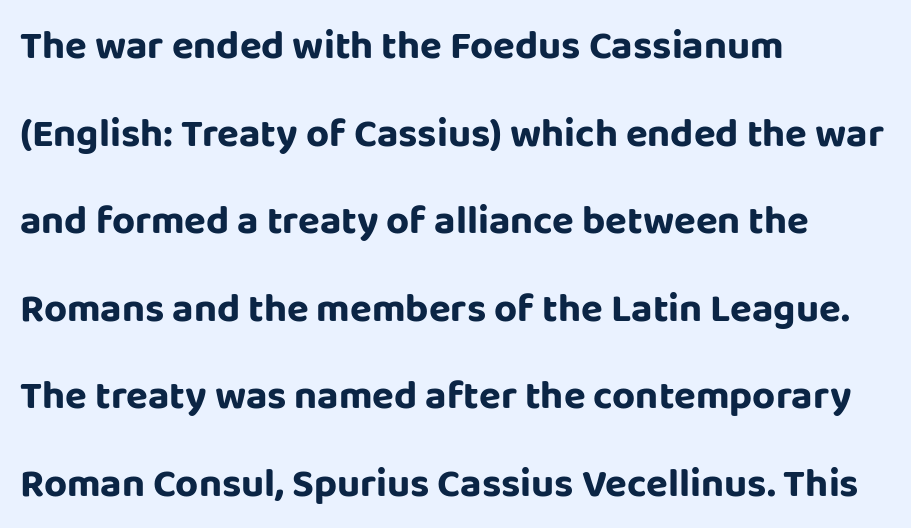
Unmarked baselines from the first word to the last. You could not count columns in this text — the font is proportionally spaced. A typesetter would call this zero additional tracking. Does the copy run flush right? No — it runs flush left.
